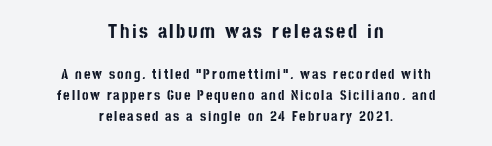
The image shows 20 px bold type, upright; set centered, normal line spacing (1.53x), not underlined; the first (top) block is 1.43x larger.
